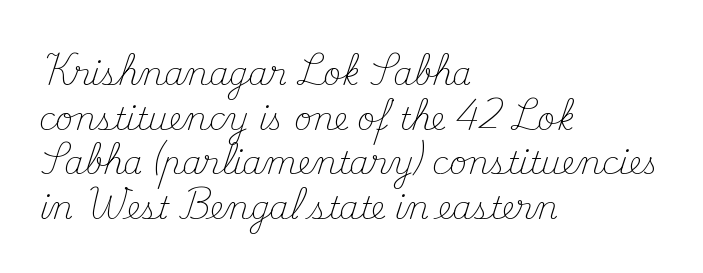
Q: Is the text bold? A: No.
Q: Is the text italic (slanted)? A: Yes.
Q: Is the typeface a serif or a sans-serif typeface? A: Serif.
Q: Is the text underlined? A: No.
Q: How is the paragraph aligned? A: Left-aligned.
Q: Is the spacing between letters normal or unusually wide? A: Normal.
Q: Is the spacing between lines tight, normal or loose? A: Normal.
Q: Width (condensed, normal, or wide)? A: Normal.
Q: Stroke contrast? A: Medium.
Q: x-height? A: Small.
Q: Monospaced? A: No.
